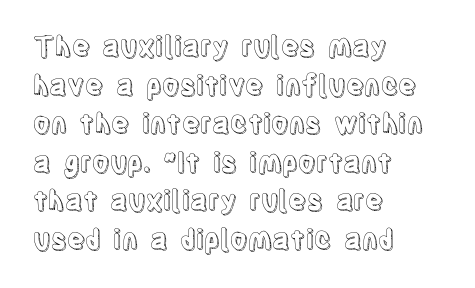
Tracking value appears to be zero — textbook default spacing. The font's upright variant was chosen for this text. Alignment: flush left. Rows of type keep a routine distance in the vertical direction. This rendering features lettering with no underline.
